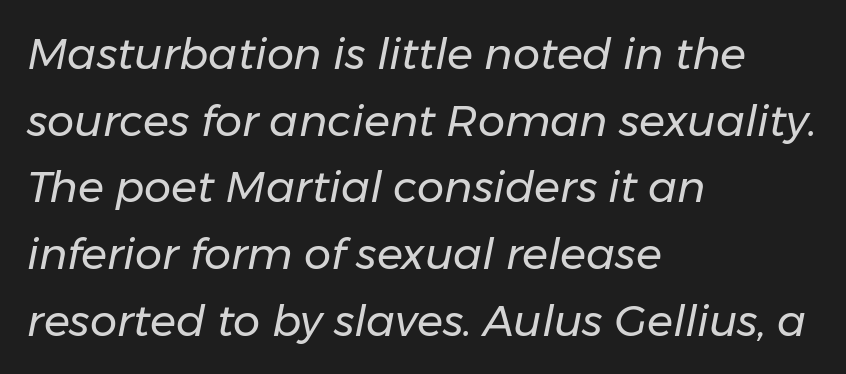
Q: Is the text bold? A: No.
Q: Is the text italic (slanted)? A: Yes, it leans right by about 11 degrees.
Q: Is the text underlined? A: No.
Q: How is the paragraph aligned? A: Left-aligned.
Q: Is the spacing between letters normal or unusually wide? A: Normal.
Q: Is the spacing between lines tight, normal or loose? A: Normal.
Q: Width (condensed, normal, or wide)? A: Normal.
Q: Stroke contrast? A: Low.
Q: x-height? A: Medium.
Q: Monospaced? A: No.
